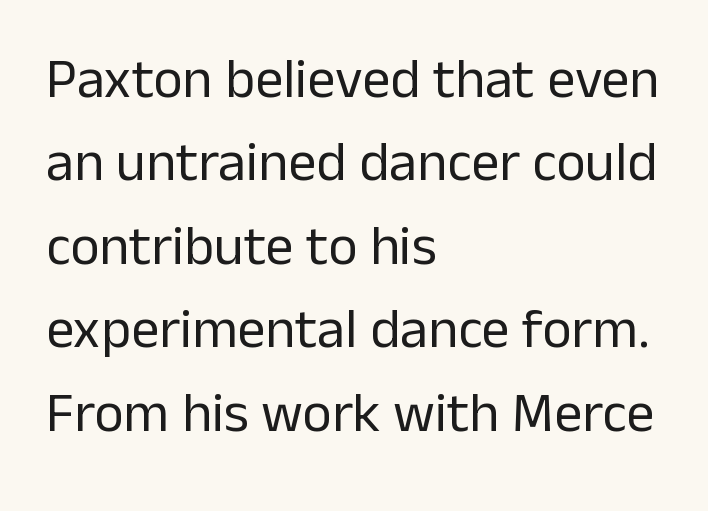
Standard letterfit; no display-style spreading of the glyphs. Look at the bottom of the vertical strokes: they stop flat, with no serifs. This sample keeps an unexceptional amount of space between lines. The weight tops out at a normal text grade.
